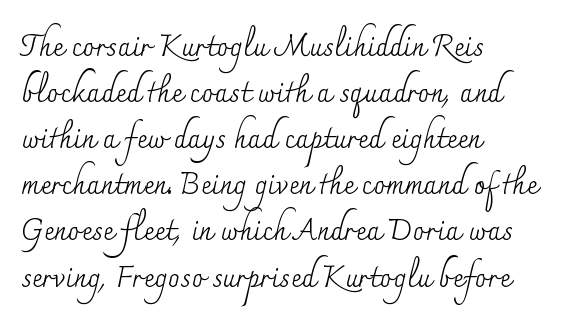
The image shows 29 px regular-weight serif type; set left-aligned, normal line spacing (1.59x), normal letter spacing, not underlined; medium stroke contrast and a small x-height.
